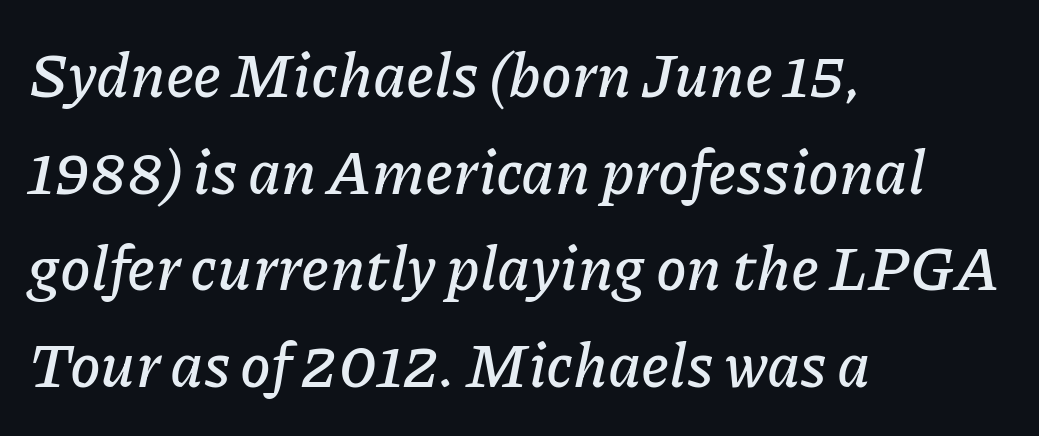
Q: Is the text italic (slanted)? A: Yes, it leans right by about 11 degrees.
Q: Is the text underlined? A: No.
Q: How is the paragraph aligned? A: Left-aligned.
Q: Is the spacing between letters normal or unusually wide? A: Normal.
Q: Is the spacing between lines tight, normal or loose? A: Normal.
Q: Width (condensed, normal, or wide)? A: Normal.
Q: Stroke contrast? A: Low.
Q: x-height? A: Medium.
Q: Monospaced? A: No.
